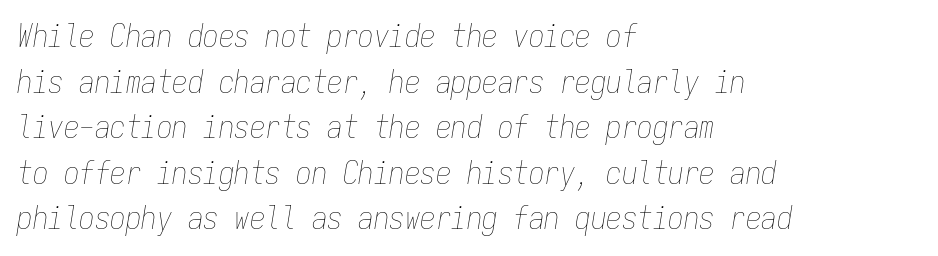
Q: Is the text bold? A: No.
Q: Is the text italic (slanted)? A: Yes, it leans right by about 9 degrees.
Q: Is the text underlined? A: No.
Q: How is the paragraph aligned? A: Left-aligned.
Q: Is the spacing between letters normal or unusually wide? A: Normal.
Q: Is the spacing between lines tight, normal or loose? A: Normal.
Q: Width (condensed, normal, or wide)? A: Condensed.
Q: Stroke contrast? A: Low.
Q: x-height? A: Medium.
Q: Monospaced? A: Yes.
